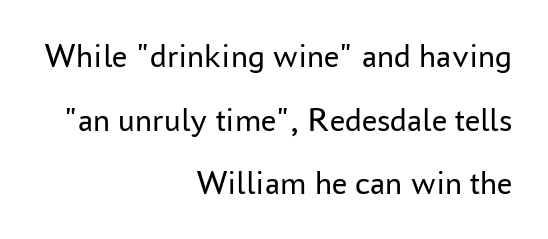
{"serif": "no", "italic": "no", "bold": "no", "weight": "regular", "width": "normal", "stroke_contrast": "low", "x_height": "medium", "monospaced": "no", "underline": "no", "align": "right", "line_spacing_ratio": 1.87, "letter_spacing": "normal", "letter_spacing_em": 0.0, "glyph_px": 34}
